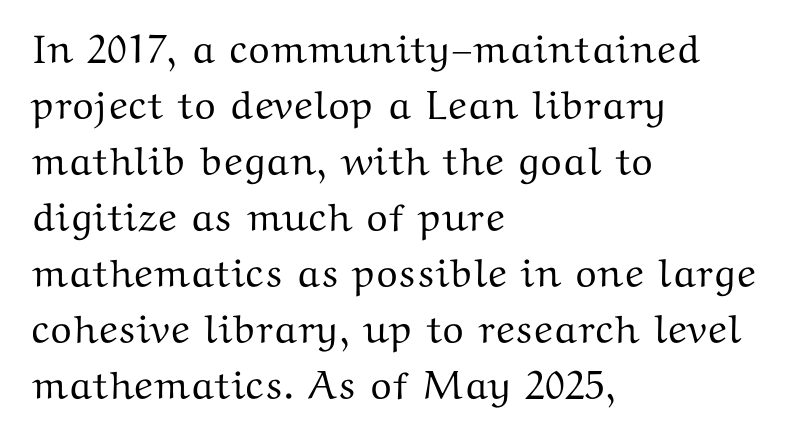
The image shows 40 px wide serif type, upright; set left-aligned, normal line spacing (1.4x), normal letter spacing, not underlined; medium stroke contrast and a medium x-height.
